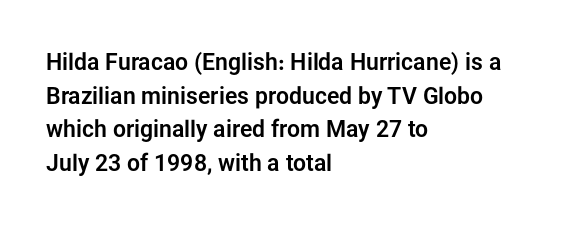
Notice how the passage keeps a crisp vertical edge on the left only. Ascenders rise straight up at ninety degrees. The passage shown is not underscored anywhere. Tracking value appears to be zero — textbook default spacing.
